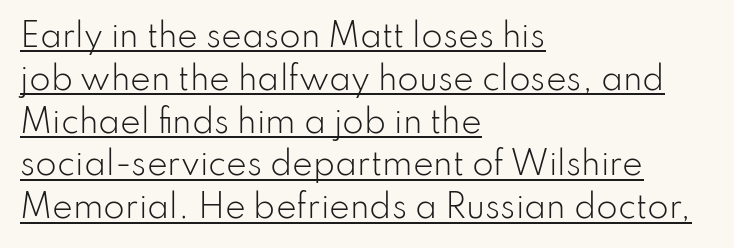
{"serif": "no", "italic": "no", "bold": "no", "weight": "light", "width": "normal", "stroke_contrast": "low", "x_height": "small", "monospaced": "no", "underline": "yes", "align": "left", "line_spacing": "normal", "line_spacing_ratio": 1.38, "letter_spacing": "normal", "letter_spacing_em": 0.0, "glyph_px": 31}
